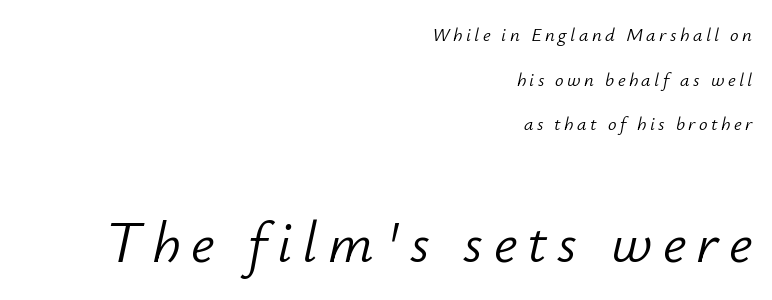
Spacing verdict: proportional, widths tailored to each character. No extra ink here — the face is not bold. This sample uses an oblique cut, with every glyph tilted off the vertical. Bare-footed words on every line. Size hierarchy here favors the trailing block over the leading one.
